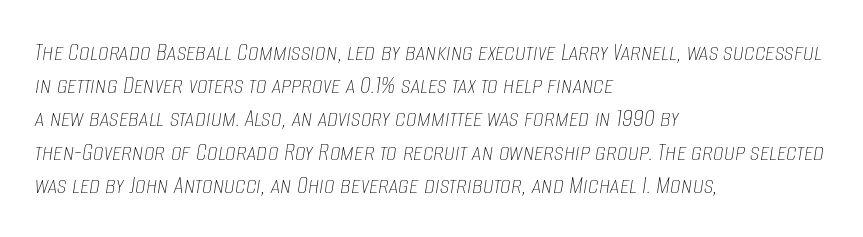
Q: Is the text bold? A: No.
Q: Is the text italic (slanted)? A: Yes, it leans right by about 8 degrees.
Q: Is the text underlined? A: No.
Q: How is the paragraph aligned? A: Left-aligned.
Q: Is the spacing between letters normal or unusually wide? A: Normal.
